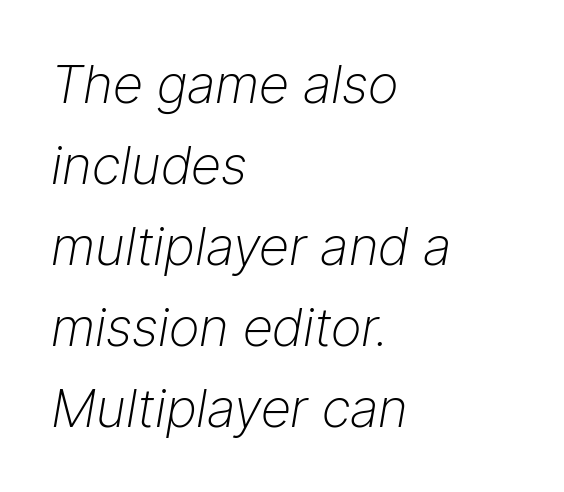
The image shows 53 px light type, italic (leaning right); set left-aligned, normal line spacing (1.53x), normal letter spacing, not underlined; low stroke contrast and a medium x-height.
